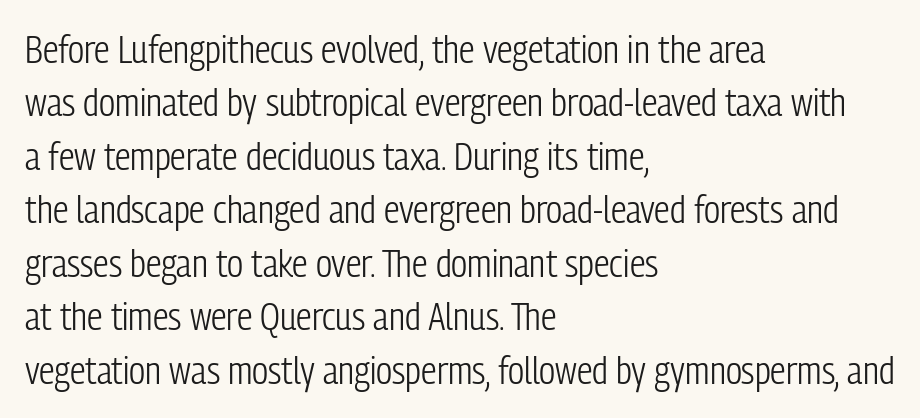
{"serif": "no", "italic": "no", "bold": "no", "weight": "light", "width": "condensed", "stroke_contrast": "low", "x_height": "medium", "monospaced": "no", "underline": "no", "align": "left", "line_spacing": "normal", "line_spacing_ratio": 1.37, "letter_spacing": "normal", "letter_spacing_em": 0.0, "glyph_px": 39}
